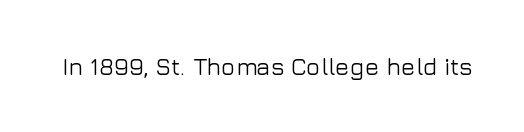
Observe the ordinary spacing: letters are neighbours, not strangers. Underline: absent. Rendered with straight, roman letterforms.
